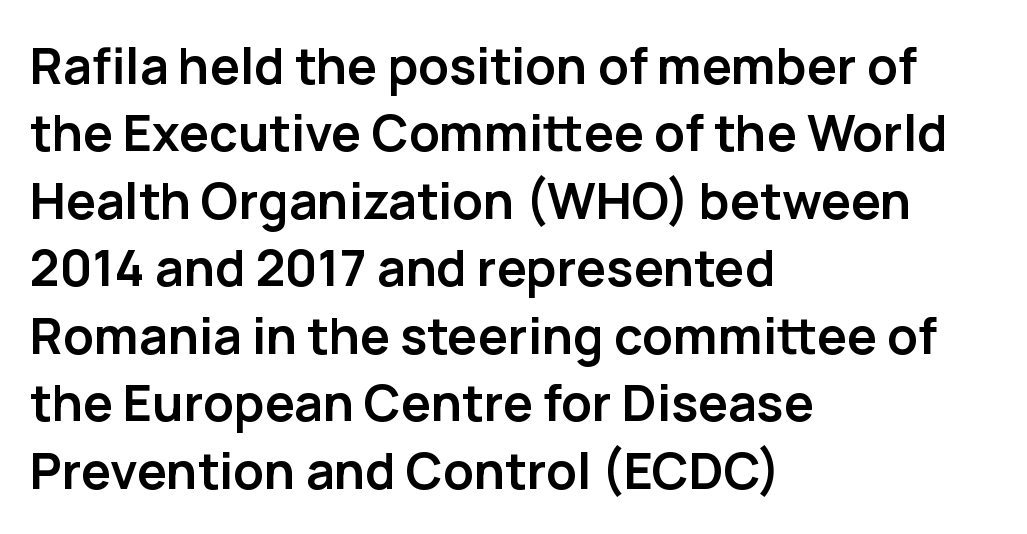
The image shows 50 px semibold sans-serif type, upright; set left-aligned, normal line spacing (1.35x), normal letter spacing, not underlined; low stroke contrast and a medium x-height.
